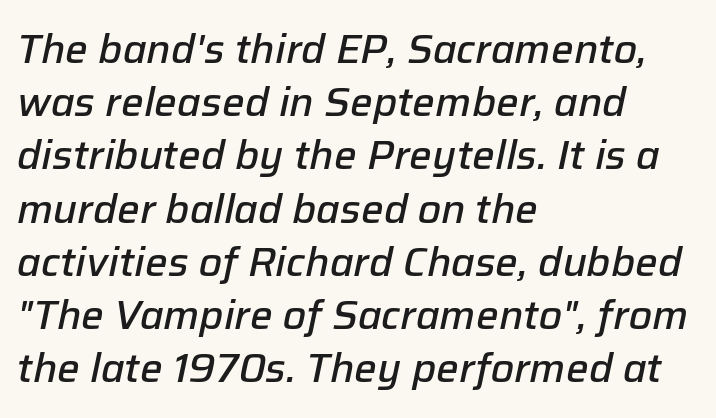
Q: Is the text bold? A: Semi-bold.
Q: Is the text italic (slanted)? A: Yes, it leans right by about 12 degrees.
Q: Is the text underlined? A: No.
Q: How is the paragraph aligned? A: Left-aligned.
Q: Is the spacing between letters normal or unusually wide? A: Normal.
Q: Is the spacing between lines tight, normal or loose? A: Normal.
Q: Width (condensed, normal, or wide)? A: Normal.
Q: Stroke contrast? A: Low.
Q: x-height? A: Medium.
Q: Monospaced? A: No.
